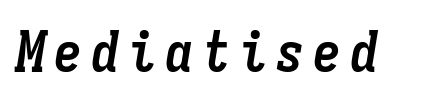
The image shows 56 px semibold, condensed type, italic (leaning right), monospaced; set not underlined; low stroke contrast and a medium x-height.
